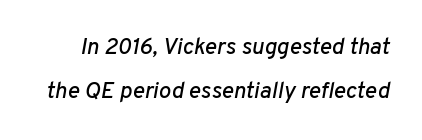
Q: Is the text italic (slanted)? A: Yes, it leans right by about 10 degrees.
Q: Is the text underlined? A: No.
Q: Is the spacing between letters normal or unusually wide? A: Normal.
Q: Is the spacing between lines tight, normal or loose? A: Loose.
